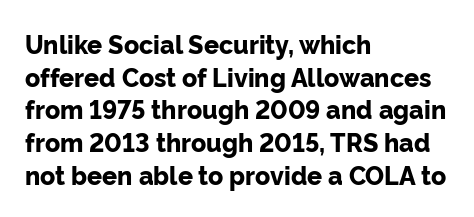
The image shows 25 px bold type, upright; set left-aligned, normal line spacing (1.31x), normal letter spacing, not underlined.
